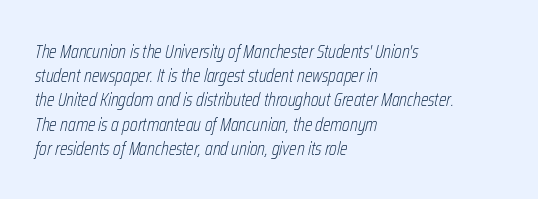
Compared with ordinary roman type, these characters are visibly tilted. This is not heavy type; no bold has been used. Horizontally, the lines are justified to the leading edge only. The passage shown is not underscored anywhere. Is the letter spacing exaggerated? No — it looks like the ordinary default.
